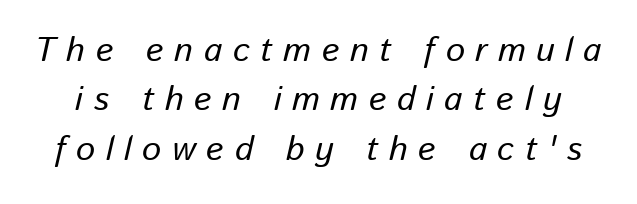
{"italic": "yes", "lean": "right", "slant_degrees": 13, "width": "normal", "stroke_contrast": "low", "x_height": "medium", "monospaced": "no", "underline": "no", "line_spacing": "normal", "line_spacing_ratio": 1.45, "letter_spacing": "wide", "letter_spacing_em": 0.31, "glyph_px": 34}
